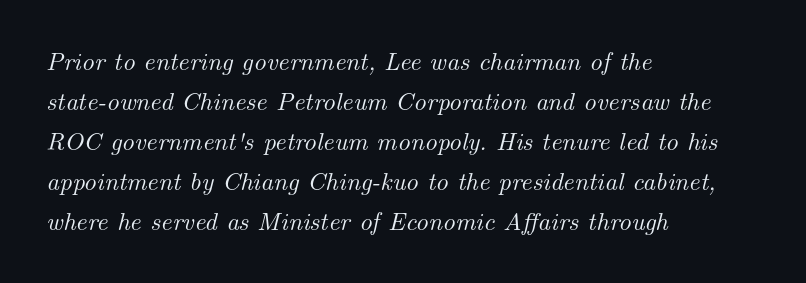
Q: Is the text italic (slanted)? A: Yes, it leans right by about 14 degrees.
Q: Is the text underlined? A: No.
Q: How is the paragraph aligned? A: Left-aligned.
Q: Is the spacing between letters normal or unusually wide? A: Normal.
Q: Is the spacing between lines tight, normal or loose? A: Normal.
